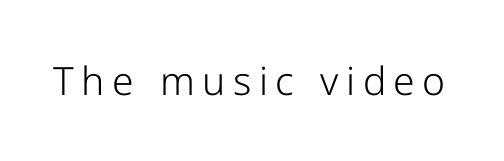
Q: Is the text bold? A: No.
Q: Is the text italic (slanted)? A: No, it is upright.
Q: Is the typeface a serif or a sans-serif typeface? A: Sans-serif.
Q: Is the text underlined? A: No.
Q: Width (condensed, normal, or wide)? A: Normal.
Q: Stroke contrast? A: Low.
Q: x-height? A: Medium.
Q: Monospaced? A: No.
